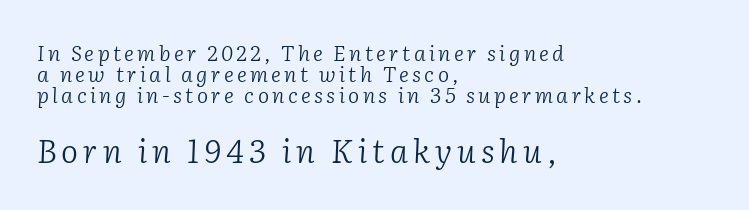
The compositor pushed each line to the left boundary. Between these two stacked blocks, the lower one wins on size. The glyphs are unaccompanied by any horizontal stroke below them. Font category for this specimen: serif.
